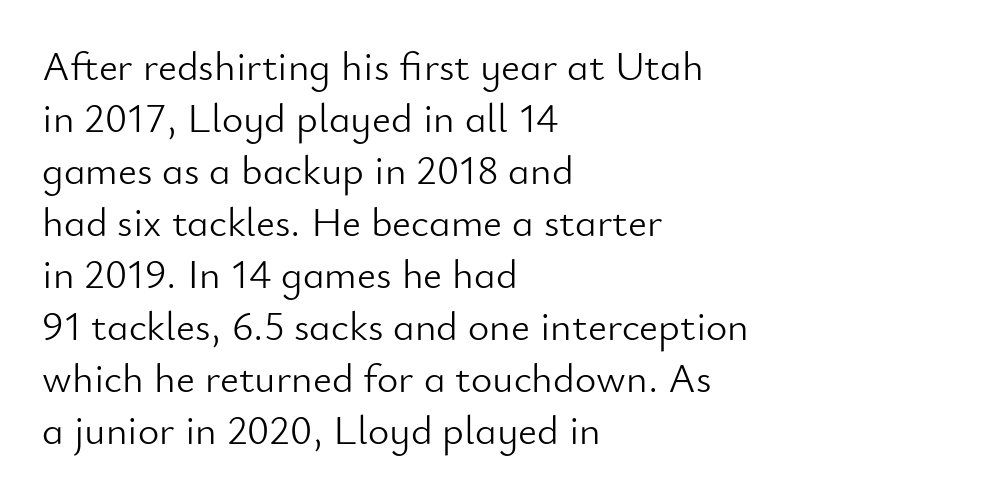
Designer's note — italics off, roman on. A quiet, ordinary-to-light weight characterises the typeface. Casual observation: everything's shoved over to the left. Underlining? Definitely not there. These lines are rendered in a variable-pitch font. Quick note: interline space is typical.
